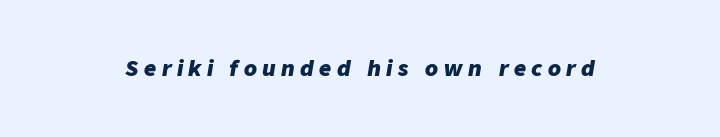
Lines of text with bare space underneath. Stroke thickness is high; the sample reads as a true bold. A typesetter would call this heavily tracked-out type. The lettering tilts uniformly, giving the passage an italic look.
